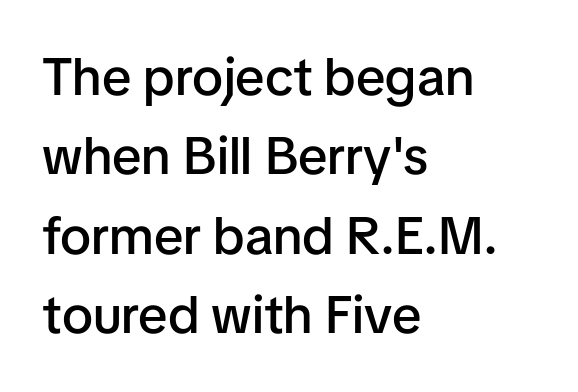
What's the leading like? Ordinary, nothing unusual. Typesetter's note: demi weight, one step under bold. Casual observation: everything's shoved over to the left. Proportional: the letters do not fall into vertical columns.
